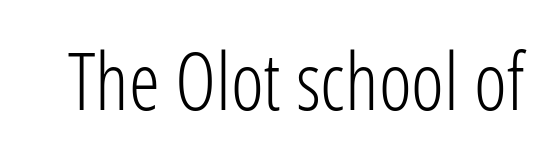
{"serif": "no", "italic": "no", "bold": "no", "weight": "light", "width": "condensed", "stroke_contrast": "low", "x_height": "medium", "monospaced": "no", "underline": "no", "letter_spacing": "normal", "letter_spacing_em": 0.0, "glyph_px": 79}
